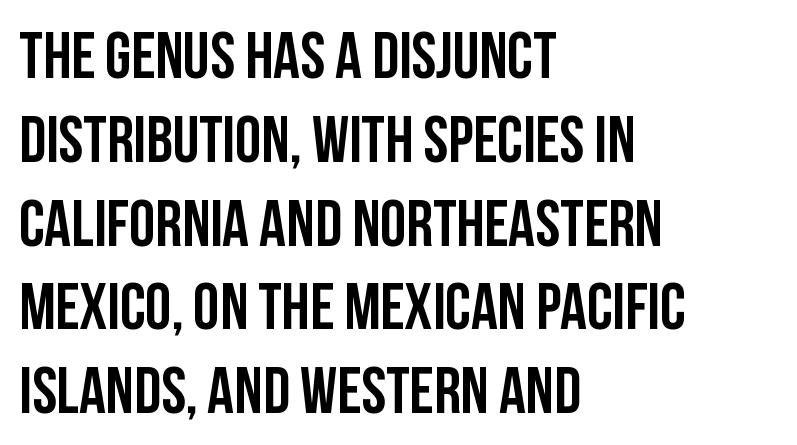
The image shows 66 px condensed sans-serif type, upright; set left-aligned, normal line spacing (1.27x), normal letter spacing, not underlined; low stroke contrast and a large x-height.
